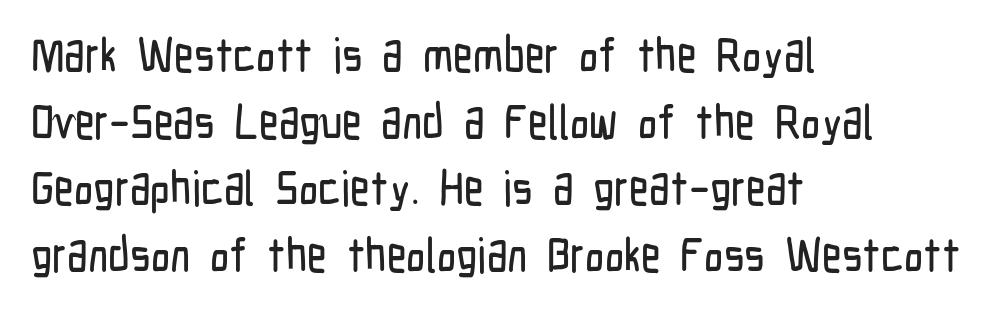
The specimen omits any rule beneath the text block's lines. To sum up the face: it is a sans, with no serifs. Unlike italic type, these characters show no tilt at all. Left-aligned paragraph, ragged on the right.
